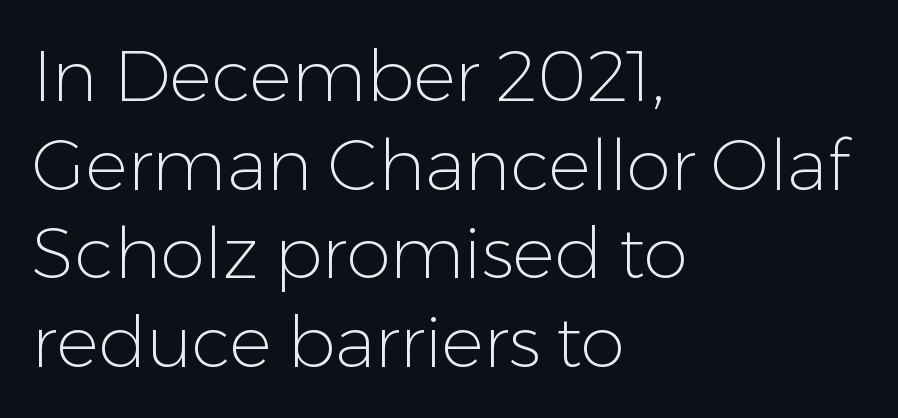
Q: Is the text bold? A: No.
Q: Is the text italic (slanted)? A: No, it is upright.
Q: Is the typeface a serif or a sans-serif typeface? A: Sans-serif.
Q: Is the text underlined? A: No.
Q: How is the paragraph aligned? A: Left-aligned.
Q: Is the spacing between letters normal or unusually wide? A: Normal.
Q: Is the spacing between lines tight, normal or loose? A: Normal.
Q: Width (condensed, normal, or wide)? A: Normal.
Q: Stroke contrast? A: Low.
Q: x-height? A: Medium.
Q: Monospaced? A: No.
